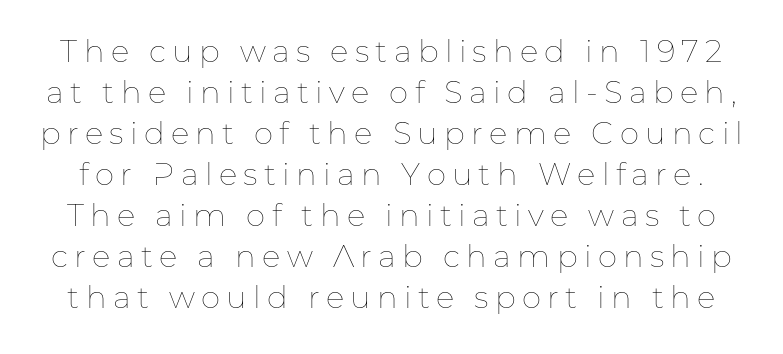
Q: Is the text bold? A: No.
Q: Is the text italic (slanted)? A: No, it is upright.
Q: Is the text underlined? A: No.
Q: Is the spacing between letters normal or unusually wide? A: Unusually wide.
Q: Is the spacing between lines tight, normal or loose? A: Normal.
Q: Width (condensed, normal, or wide)? A: Normal.
Q: Stroke contrast? A: Low.
Q: x-height? A: Medium.
Q: Monospaced? A: No.
